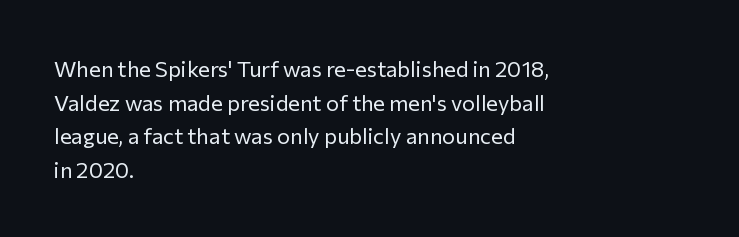
{"italic": "no", "bold": "no", "underline": "no", "align": "left", "line_spacing": "normal", "line_spacing_ratio": 1.53, "letter_spacing": "normal", "letter_spacing_em": 0.0, "glyph_px": 22}
